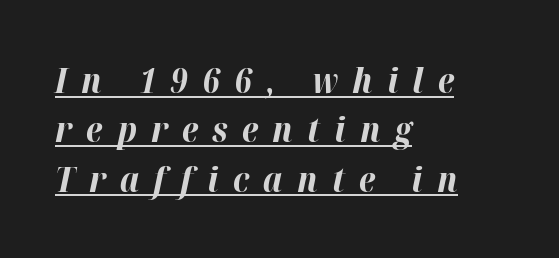
Q: Is the text bold? A: Yes.
Q: Is the text italic (slanted)? A: Yes, it leans right by about 12 degrees.
Q: Is the text underlined? A: Yes.
Q: How is the paragraph aligned? A: Left-aligned.
Q: Is the spacing between letters normal or unusually wide? A: Unusually wide.
Q: Is the spacing between lines tight, normal or loose? A: Normal.
Q: Width (condensed, normal, or wide)? A: Normal.
Q: Stroke contrast? A: High.
Q: x-height? A: Medium.
Q: Monospaced? A: No.
